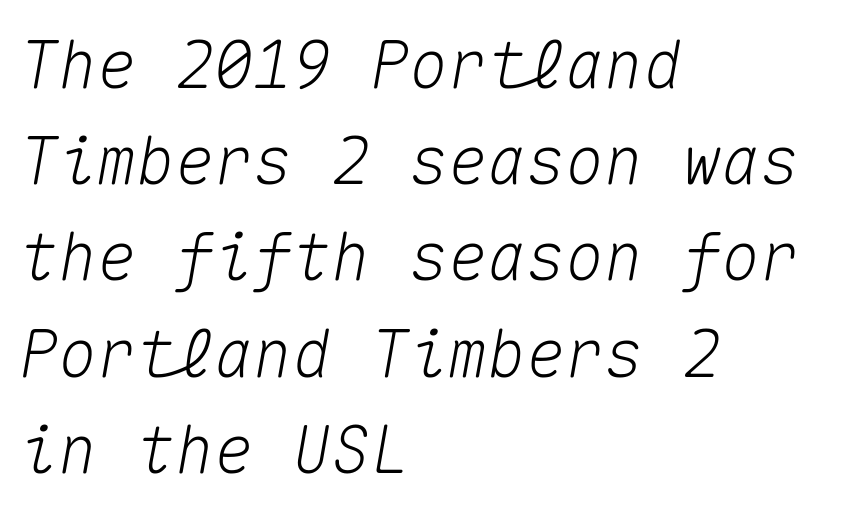
{"italic": "yes", "lean": "right", "slant_degrees": 10, "width": "normal", "stroke_contrast": "medium", "x_height": "medium", "monospaced": "yes", "underline": "no", "align": "left", "line_spacing": "normal", "line_spacing_ratio": 1.48, "letter_spacing": "normal", "letter_spacing_em": 0.0, "glyph_px": 65}
